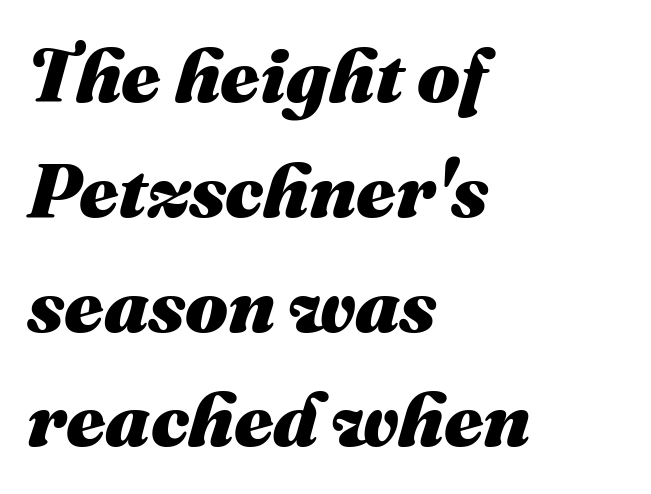
{"italic": "yes", "lean": "right", "slant_degrees": 16, "bold": "yes", "weight": "heavy", "width": "normal", "stroke_contrast": "medium", "x_height": "medium", "monospaced": "no", "underline": "no", "align": "left", "line_spacing": "normal", "line_spacing_ratio": 1.51, "letter_spacing": "normal", "letter_spacing_em": 0.0, "glyph_px": 76}
